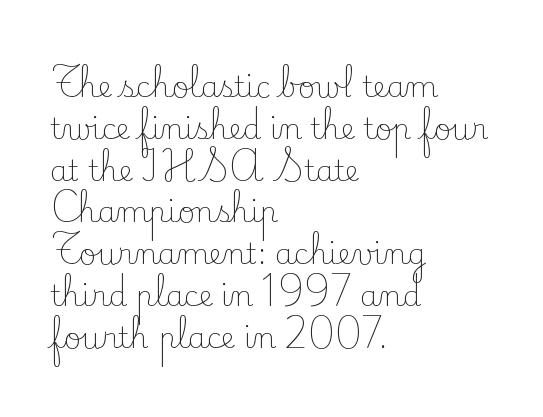
Lines of text with bare space underneath. The passage shown is typeset with a serif family. Casual observation: everything's shoved over to the left. How would I describe the line gaps? Plain and ordinary. Think of a printed novel: that variable character pitch is what you see here.
